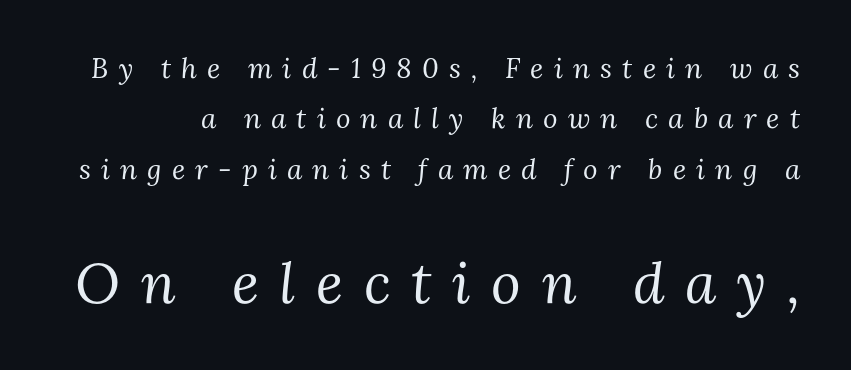
This is not heavy type; no bold has been used. Bigger letters appear in the bottom chunk; the top chunk is reduced. Here the glyphs are tracked loosely, breaking word shapes into spaced letters. Underlining? Definitely not there. The rendering applies a slant to the glyphs. The passage shown is typed in a proportional face where columns would drift.
